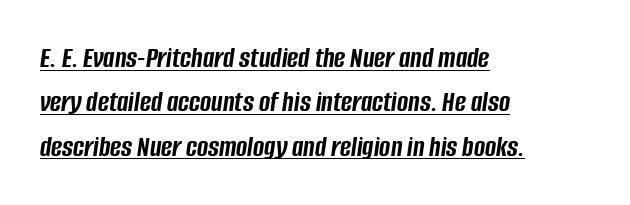
Q: Is the text bold? A: Yes.
Q: Is the text italic (slanted)? A: Yes, it leans right by about 8 degrees.
Q: Is the text underlined? A: Yes.
Q: How is the paragraph aligned? A: Left-aligned.
Q: Is the spacing between letters normal or unusually wide? A: Normal.
Q: Is the spacing between lines tight, normal or loose? A: Normal.
Q: Width (condensed, normal, or wide)? A: Condensed.
Q: Stroke contrast? A: Low.
Q: x-height? A: Large.
Q: Monospaced? A: No.
